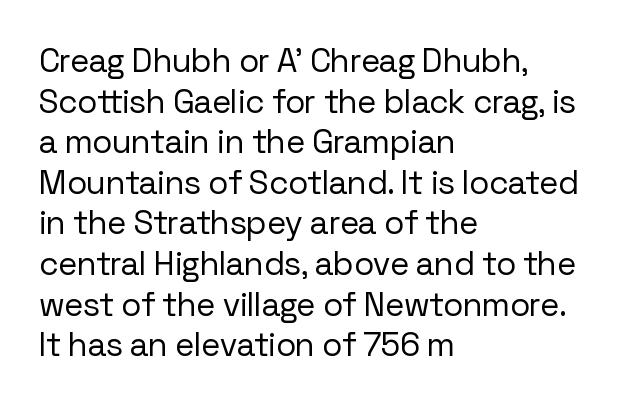
Every stem runs plumb, perpendicular to the baseline. Beneath every word, the page is bare. The weight would be labelled regular, book, light, or lighter still. The passage shown is typed in a proportional face where columns would drift. Stroke terminals: plain, sans-serif. Letter spacing: default.
